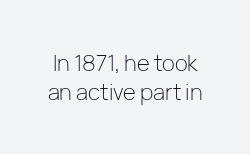
Q: Is the text bold? A: No.
Q: Is the text italic (slanted)? A: No, it is upright.
Q: Is the text underlined? A: No.
Q: Is the spacing between letters normal or unusually wide? A: Normal.
Q: Is the spacing between lines tight, normal or loose? A: Normal.
